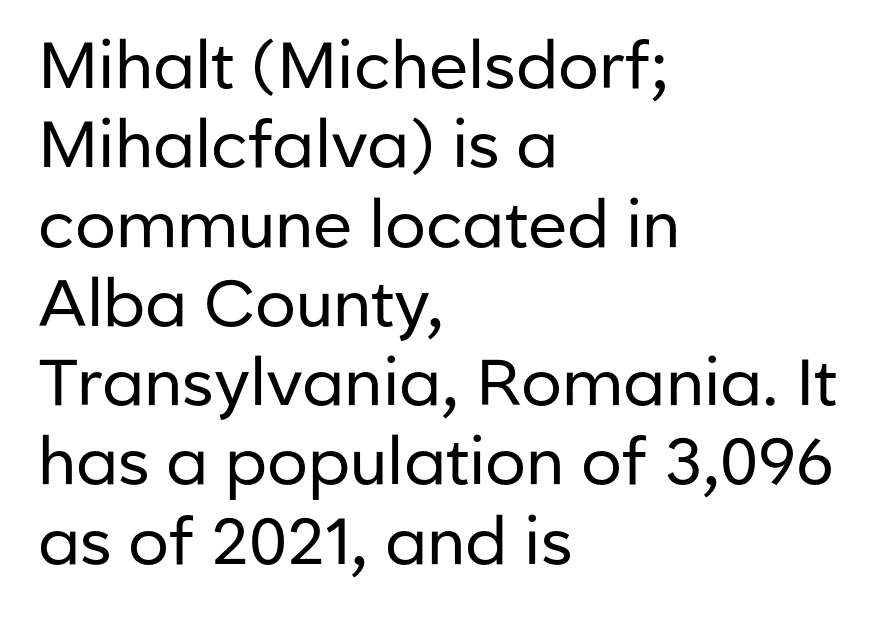
{"serif": "no", "italic": "no", "bold": "no", "weight": "regular", "width": "normal", "stroke_contrast": "low", "x_height": "medium", "monospaced": "no", "underline": "no", "align": "left", "line_spacing_ratio": 1.22, "letter_spacing": "normal", "letter_spacing_em": 0.0, "glyph_px": 65}
